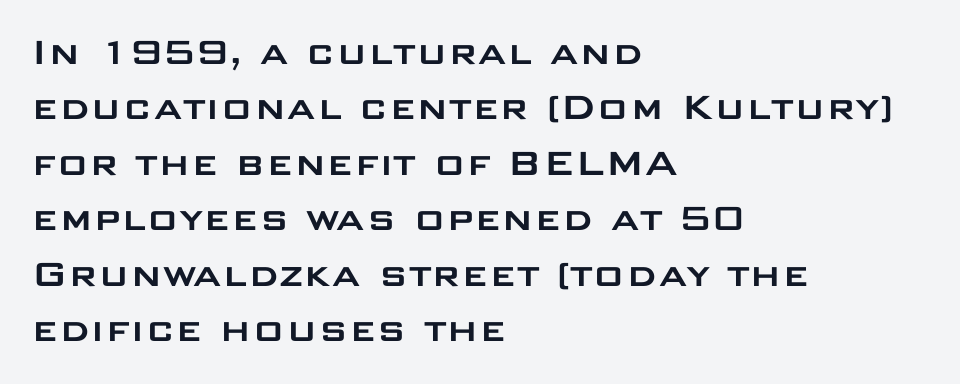
The image shows 43 px wide sans-serif type, upright; set left-aligned, normal line spacing (1.29x), normal letter spacing, not underlined; low stroke contrast and a large x-height.
